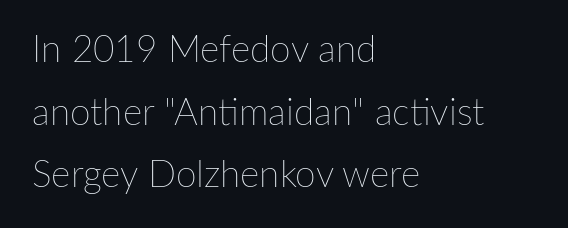
Q: Is the text bold? A: No.
Q: Is the text italic (slanted)? A: No, it is upright.
Q: Is the text underlined? A: No.
Q: How is the paragraph aligned? A: Left-aligned.
Q: Is the spacing between letters normal or unusually wide? A: Normal.
Q: Is the spacing between lines tight, normal or loose? A: Normal.
Q: Width (condensed, normal, or wide)? A: Normal.
Q: Stroke contrast? A: Low.
Q: x-height? A: Medium.
Q: Monospaced? A: No.
